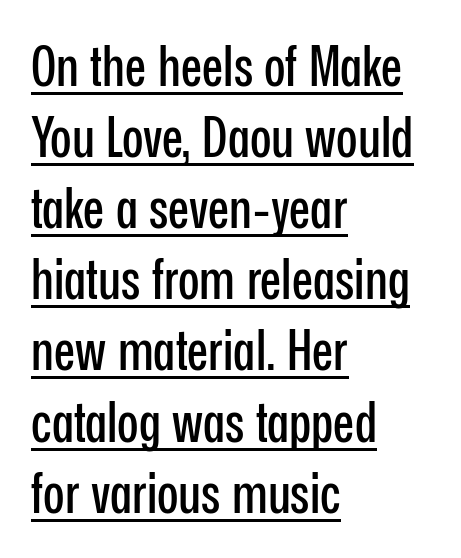
{"serif": "no", "italic": "no", "width": "condensed", "stroke_contrast": "low", "x_height": "medium", "monospaced": "no", "underline": "yes", "align": "left", "line_spacing": "normal", "line_spacing_ratio": 1.27, "letter_spacing": "normal", "letter_spacing_em": 0.0, "glyph_px": 56}
